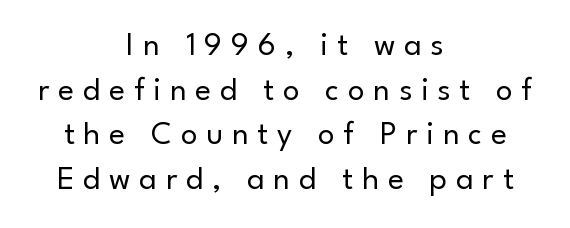
Note the varied advance widths — an 'i' is clearly narrower than an 'm'. Heft: none added — not bold. Letterform terminals end flat and unadorned throughout the passage. These lines are centered, leaving both edges ragged. The area under the type is left untouched. The typography opts for an upright posture over an oblique one.
